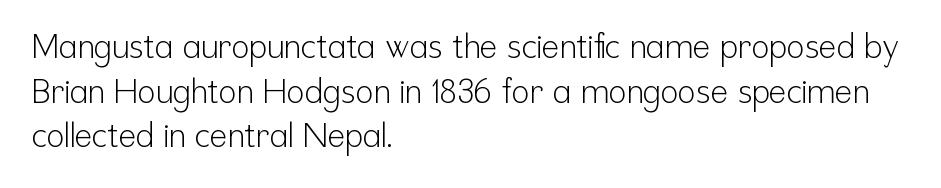
{"serif": "no", "italic": "no", "bold": "no", "weight": "light", "width": "condensed", "stroke_contrast": "low", "x_height": "medium", "monospaced": "no", "underline": "no", "align": "left", "line_spacing": "normal", "line_spacing_ratio": 1.35, "letter_spacing": "normal", "letter_spacing_em": 0.0, "glyph_px": 33}
